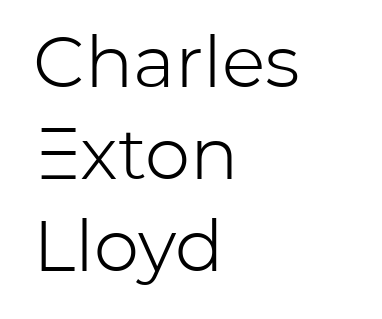
Q: Is the text bold? A: No.
Q: Is the text italic (slanted)? A: No, it is upright.
Q: Is the typeface a serif or a sans-serif typeface? A: Sans-serif.
Q: Is the text underlined? A: No.
Q: How is the paragraph aligned? A: Left-aligned.
Q: Is the spacing between letters normal or unusually wide? A: Normal.
Q: Is the spacing between lines tight, normal or loose? A: Normal.
Q: Width (condensed, normal, or wide)? A: Normal.
Q: Stroke contrast? A: Low.
Q: x-height? A: Medium.
Q: Monospaced? A: No.
